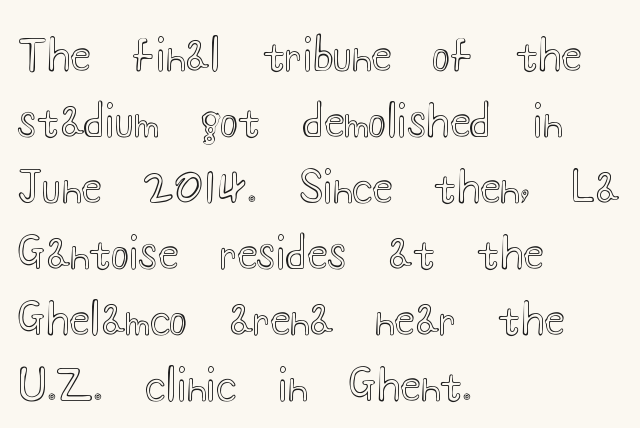
The image shows 42 px wide type, upright; set left-aligned, normal line spacing (1.57x), normal letter spacing, not underlined; a small x-height.
